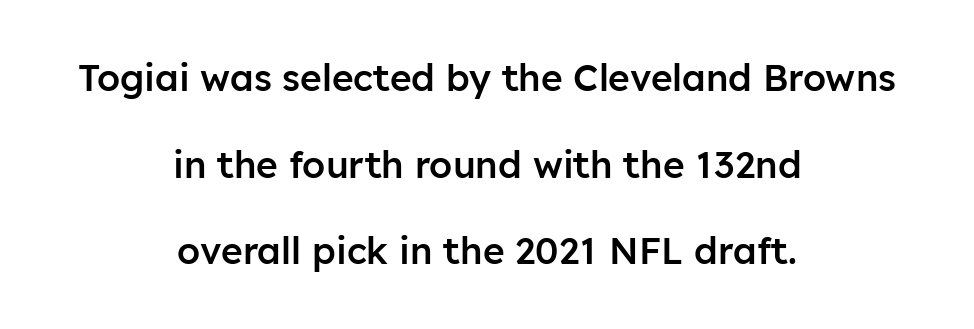
Note the varied advance widths — an 'i' is clearly narrower than an 'm'. A semibold gives these letters moderate extra thickness, short of bold. A typesetter would call this leading open, well beyond the default. Tall strokes in this sample are plumb rather than angled. Clear beneath every line of the passage. The passage shown has conventional tracking throughout.
